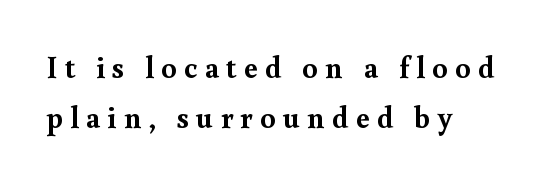
Q: Is the text bold? A: Yes.
Q: Is the text italic (slanted)? A: No, it is upright.
Q: Is the typeface a serif or a sans-serif typeface? A: Serif.
Q: Is the text underlined? A: No.
Q: How is the paragraph aligned? A: Left-aligned.
Q: Is the spacing between letters normal or unusually wide? A: Unusually wide.
Q: Is the spacing between lines tight, normal or loose? A: Normal.
Q: Width (condensed, normal, or wide)? A: Normal.
Q: x-height? A: Small.
Q: Monospaced? A: No.
